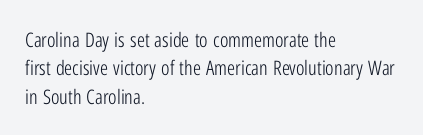
The image shows 20 px text type, upright; set left-aligned, normal line spacing (1.42x), normal letter spacing, not underlined.
